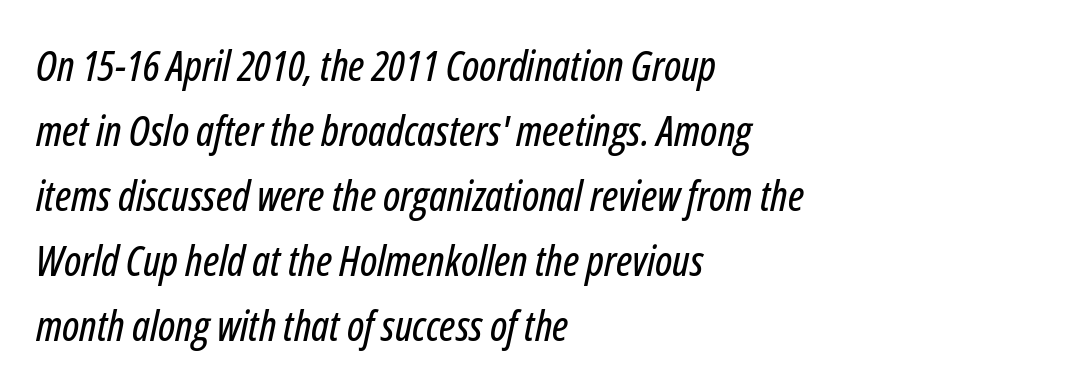
Q: Is the text italic (slanted)? A: Yes, it leans right by about 12 degrees.
Q: Is the text underlined? A: No.
Q: How is the paragraph aligned? A: Left-aligned.
Q: Is the spacing between letters normal or unusually wide? A: Normal.
Q: Is the spacing between lines tight, normal or loose? A: Normal.
Q: Width (condensed, normal, or wide)? A: Condensed.
Q: Stroke contrast? A: Low.
Q: x-height? A: Medium.
Q: Monospaced? A: No.
